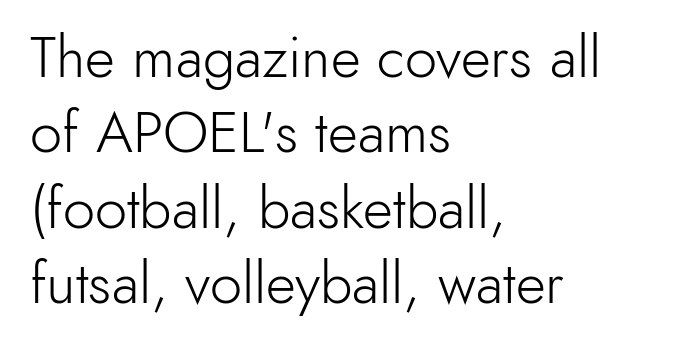
{"serif": "no", "italic": "no", "bold": "no", "weight": "light", "width": "normal", "x_height": "small", "monospaced": "no", "underline": "no", "align": "left", "line_spacing": "normal", "line_spacing_ratio": 1.3, "letter_spacing": "normal", "letter_spacing_em": 0.0, "glyph_px": 58}
